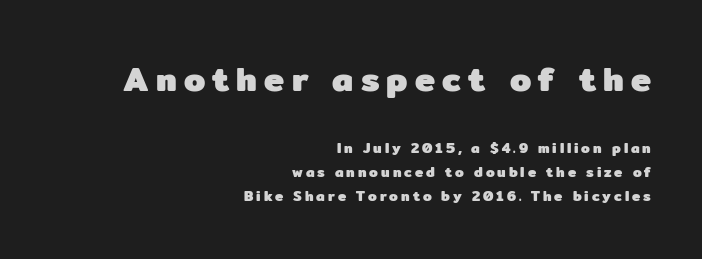
The image shows 34 px heavy sans-serif type, upright; set right-aligned, line spacing 1.71x, unusually wide letter spacing (+0.21 em), not underlined; the first (top) block is 2.43x larger; low stroke contrast and a medium x-height.
